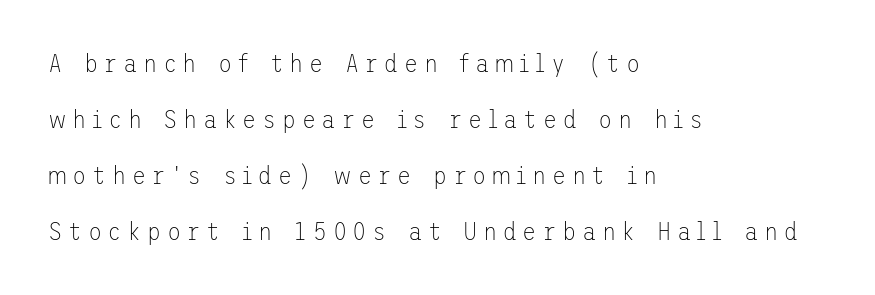
{"italic": "no", "bold": "no", "underline": "no", "align": "left", "line_spacing": "loose", "line_spacing_ratio": 2.16, "letter_spacing": "wide", "letter_spacing_em": 0.21, "glyph_px": 26}
